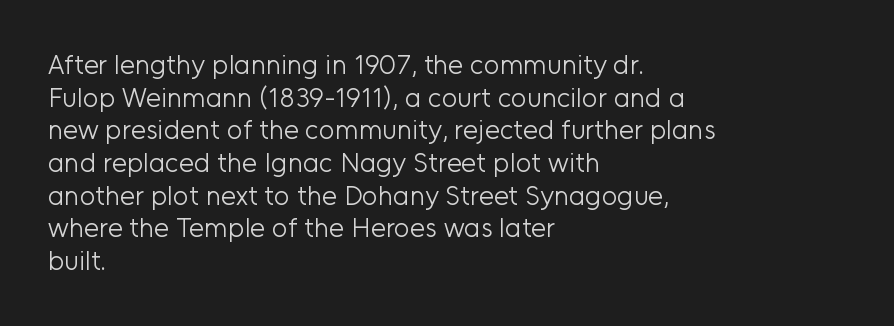
The image shows 27 px text type, upright; set left-aligned, line spacing 1.21x, normal letter spacing, not underlined.
